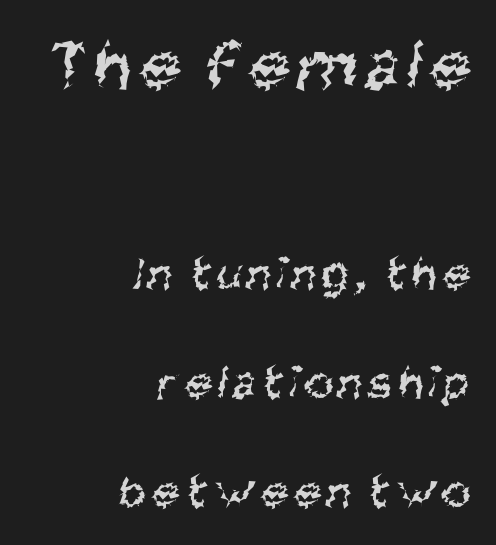
The image shows 73 px regular-weight, condensed sans-serif type; set right-aligned, loose line spacing (2.22x), not underlined; the first (top) block is 1.49x larger; medium stroke contrast and a large x-height.
